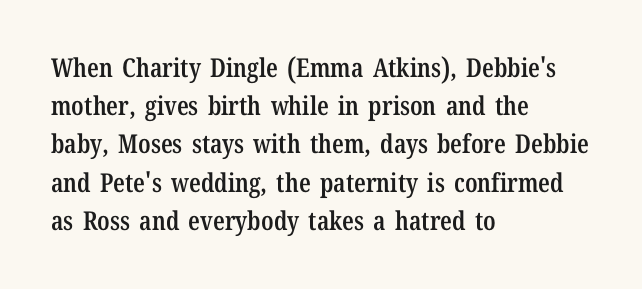
The image shows 26 px text type, upright; set left-aligned, normal line spacing (1.47x), normal letter spacing, not underlined.
